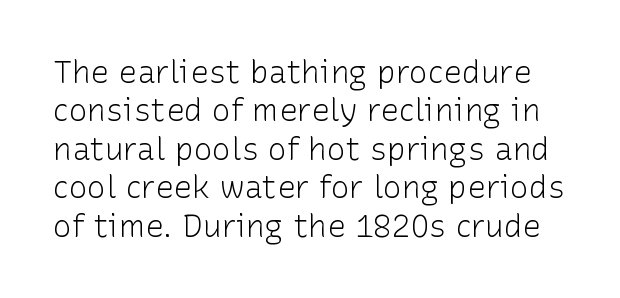
This is roman type, the default non-slanted kind. The face looks like a standard text weight, possibly lighter. Underlining? Definitely not there. You could not count columns in this text — the font is proportionally spaced.
